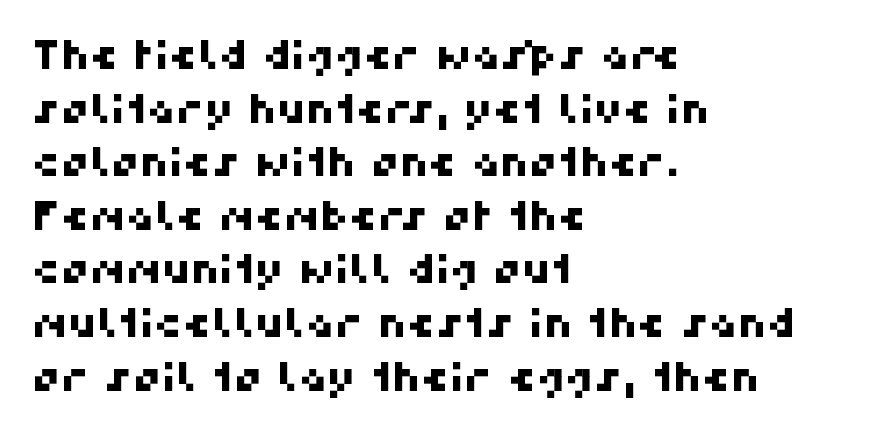
{"serif": "no", "width": "normal", "stroke_contrast": "high", "x_height": "medium", "monospaced": "no", "underline": "no", "align": "left", "line_spacing": "normal", "line_spacing_ratio": 1.34, "letter_spacing": "normal", "letter_spacing_em": 0.0, "glyph_px": 40}
